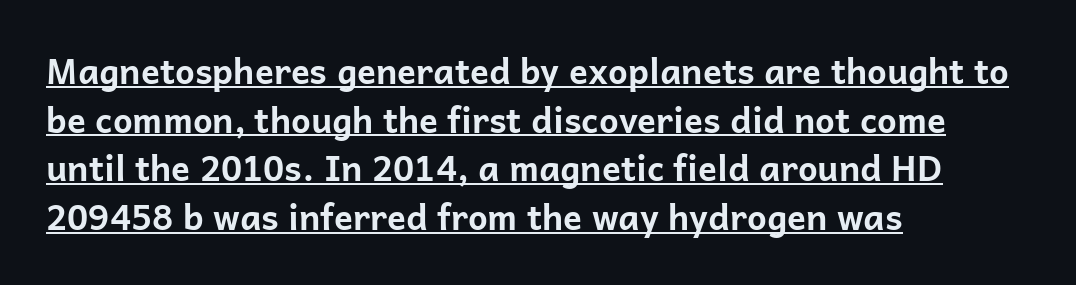
The face used here is a sans, in the tradition of grotesques and geometrics. Caption: bold face, heavy strokes. The face used here is proportionally spaced, like ordinary book or web type. These lines are set flush left with a ragged right edge. Rendered with straight, roman letterforms.
